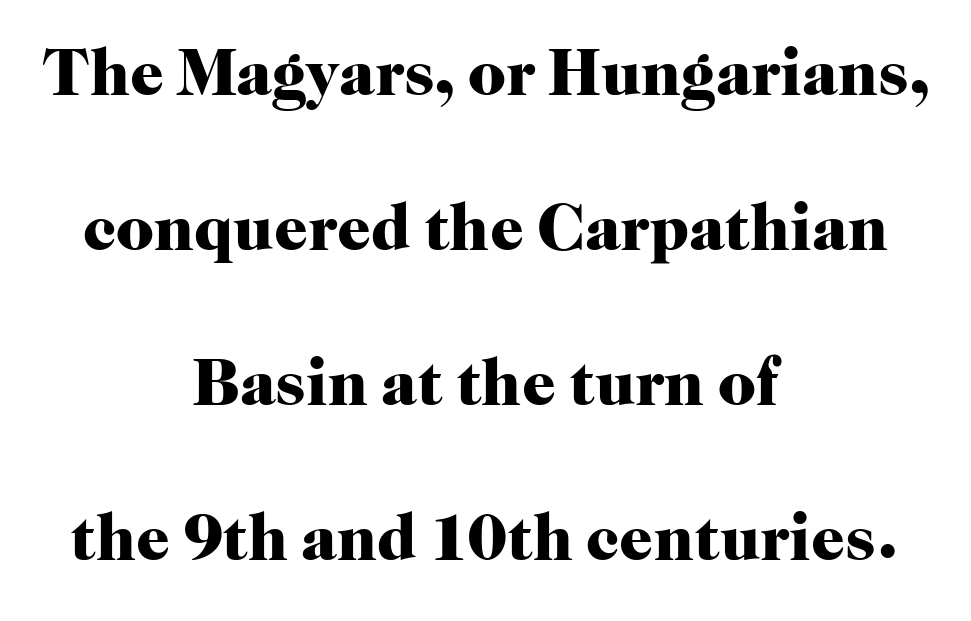
The image shows 66 px heavy serif type, upright; set centered, loose line spacing (2.35x), normal letter spacing, not underlined; high stroke contrast and a medium x-height.
